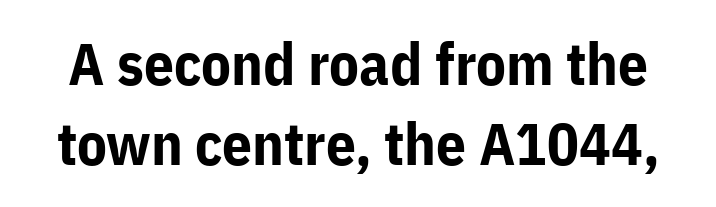
The image shows 59 px bold sans-serif type, upright; set normal line spacing (1.36x), normal letter spacing, not underlined; low stroke contrast and a medium x-height.
